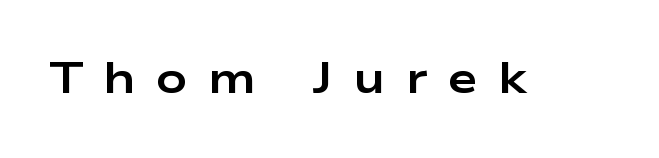
No word sits above an underline. Nope, not italic — everything's standing straight. Proportional: the letters do not fall into vertical columns. The rendering shows plain stroke endings on the letterforms — a sans-serif design. The typesetting leans heavy: a genuine bold. In terms of letterspacing, this is a distinctly airy, spread setting.
